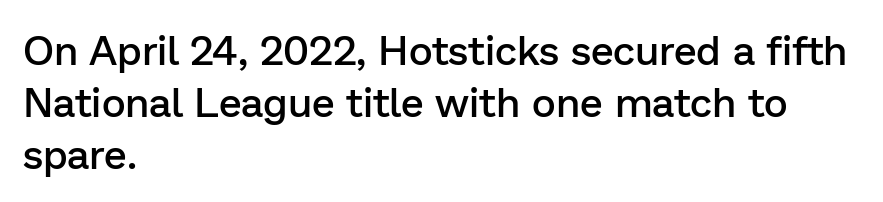
Q: Is the text bold? A: Semi-bold.
Q: Is the text italic (slanted)? A: No, it is upright.
Q: Is the typeface a serif or a sans-serif typeface? A: Sans-serif.
Q: Is the text underlined? A: No.
Q: How is the paragraph aligned? A: Left-aligned.
Q: Is the spacing between letters normal or unusually wide? A: Normal.
Q: Is the spacing between lines tight, normal or loose? A: Normal.
Q: Width (condensed, normal, or wide)? A: Normal.
Q: Stroke contrast? A: Low.
Q: x-height? A: Medium.
Q: Monospaced? A: No.
